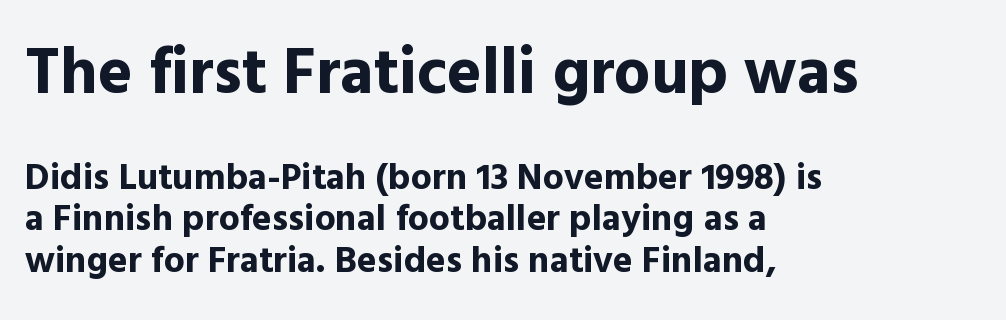
Q: Is the text bold? A: Yes.
Q: Is the text italic (slanted)? A: No, it is upright.
Q: Is the typeface a serif or a sans-serif typeface? A: Sans-serif.
Q: Is the text underlined? A: No.
Q: How is the paragraph aligned? A: Left-aligned.
Q: Is the spacing between letters normal or unusually wide? A: Normal.
Q: Is the spacing between lines tight, normal or loose? A: Tight.
Q: Which block of text is set in a larger size, the first (top) or the second (bottom)? A: The first (top) one.
Q: Width (condensed, normal, or wide)? A: Normal.
Q: x-height? A: Medium.
Q: Monospaced? A: No.
